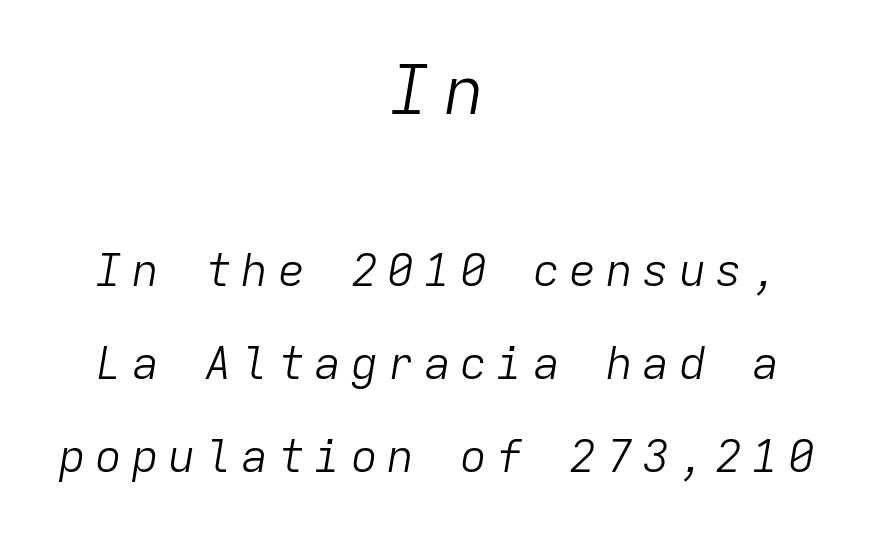
{"italic": "yes", "lean": "right", "slant_degrees": 9, "bold": "no", "weight": "light", "width": "normal", "stroke_contrast": "low", "x_height": "medium", "monospaced": "yes", "underline": "no", "align": "center", "line_spacing": "loose", "line_spacing_ratio": 2.06, "letter_spacing": "wide", "letter_spacing_em": 0.21, "larger_block": "first", "size_ratio": 1.51, "glyph_px": 68}
